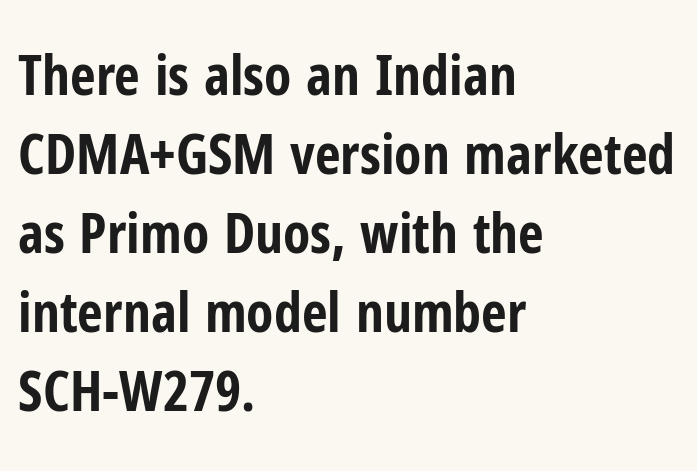
Nope, not italic — everything's standing straight. This rendering leaves character spacing at its baseline value. Stroke thickness is high; the sample reads as a true bold. This sample is left-justified, so line endings fall wherever the words run out.
